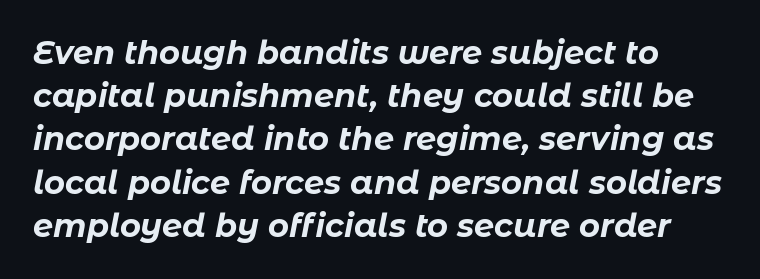
Q: Is the text bold? A: Yes.
Q: Is the text italic (slanted)? A: Yes, it leans right by about 11 degrees.
Q: Is the text underlined? A: No.
Q: Is the spacing between letters normal or unusually wide? A: Normal.
Q: Is the spacing between lines tight, normal or loose? A: Normal.
Q: Width (condensed, normal, or wide)? A: Normal.
Q: Stroke contrast? A: Low.
Q: x-height? A: Medium.
Q: Monospaced? A: No.
